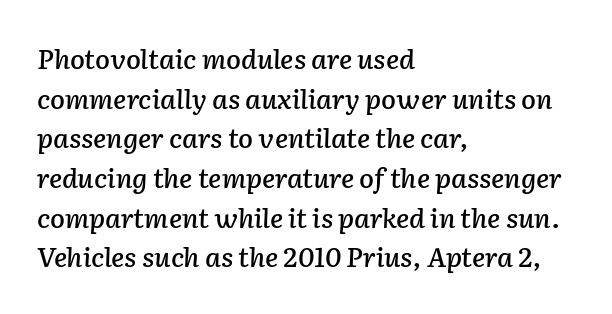
The image shows 27 px text type, italic (leaning right); set left-aligned, normal line spacing (1.47x), normal letter spacing, not underlined.
